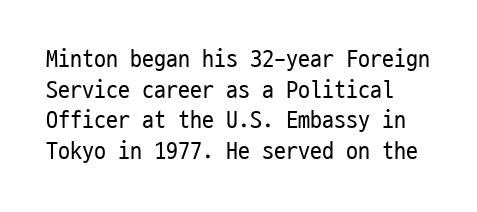
{"italic": "no", "bold": "no", "underline": "no", "line_spacing": "normal", "line_spacing_ratio": 1.28, "letter_spacing": "normal", "letter_spacing_em": 0.0, "glyph_px": 24}
